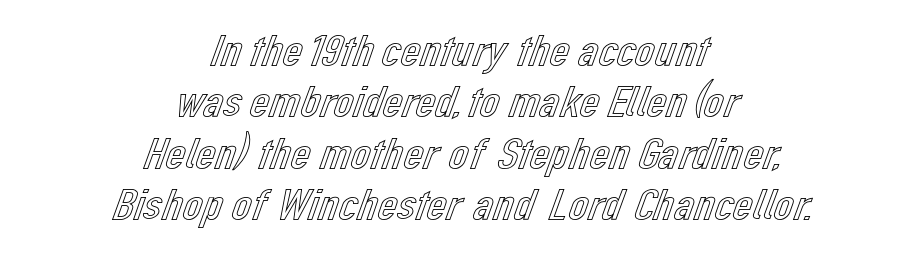
The setting favours the middle, as headings and verse often do. Decoration check: the copy has no underline. Here the designer chose a conventional face with non-uniform glyph widths. There is no visible air inserted between adjacent glyphs.
